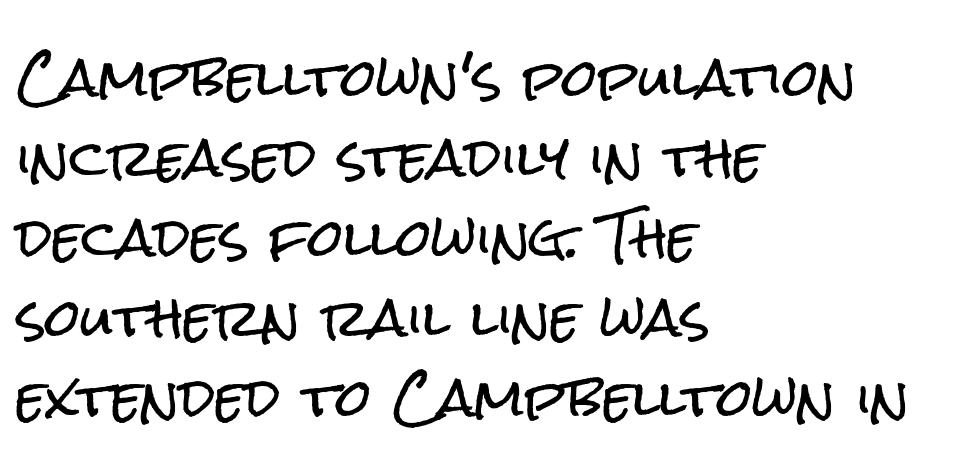
Honestly, there is no underline to notice here at all. The tracking reads as untouched default to a designer's eye. Reading down the column, the eye jumps a familiar distance to each next line. The lettering holds an erect, upright posture throughout.
